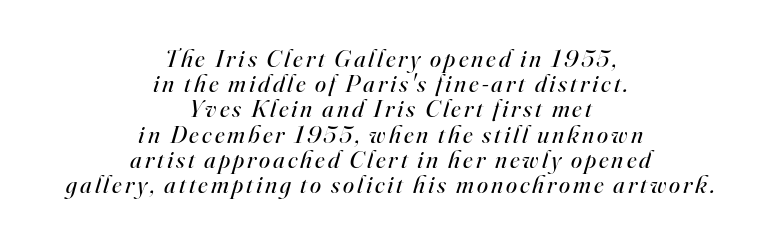
The image shows 25 px text type, italic (leaning right); set centered, tight line spacing (1.01x), not underlined.
